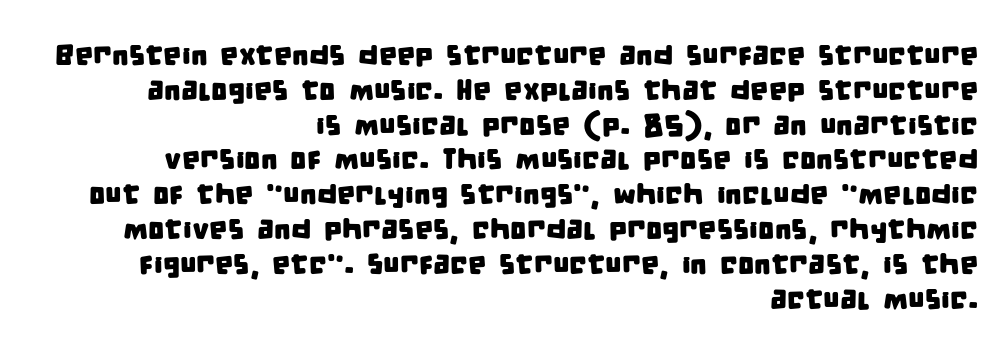
The image shows 29 px condensed sans-serif type; set right-aligned, line spacing 1.2x, normal letter spacing, not underlined; low stroke contrast and a large x-height.
